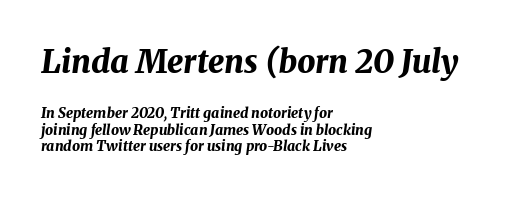
{"italic": "yes", "lean": "right", "slant_degrees": 8, "bold": "yes", "weight": "bold", "width": "normal", "stroke_contrast": "medium", "x_height": "medium", "monospaced": "no", "underline": "no", "align": "left", "line_spacing_ratio": 1.18, "letter_spacing": "normal", "letter_spacing_em": 0.0, "larger_block": "first", "size_ratio": 2.29, "glyph_px": 32}
